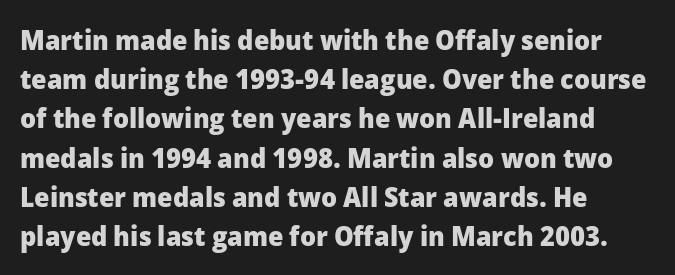
Q: Is the text bold? A: Yes.
Q: Is the text italic (slanted)? A: No, it is upright.
Q: Is the typeface a serif or a sans-serif typeface? A: Sans-serif.
Q: Is the text underlined? A: No.
Q: How is the paragraph aligned? A: Left-aligned.
Q: Is the spacing between letters normal or unusually wide? A: Normal.
Q: Is the spacing between lines tight, normal or loose? A: Normal.
Q: Width (condensed, normal, or wide)? A: Normal.
Q: Stroke contrast? A: Low.
Q: x-height? A: Medium.
Q: Monospaced? A: No.
